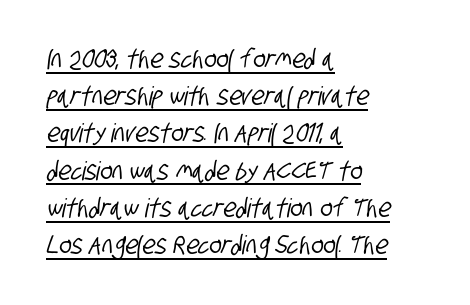
Q: Is the text underlined? A: Yes.
Q: How is the paragraph aligned? A: Left-aligned.
Q: Is the spacing between letters normal or unusually wide? A: Normal.
Q: Is the spacing between lines tight, normal or loose? A: Normal.
